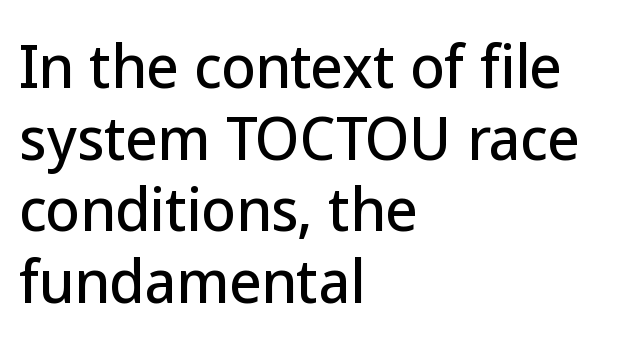
The image shows 56 px sans-serif type, upright; set left-aligned, normal line spacing (1.28x), normal letter spacing, not underlined; low stroke contrast and a medium x-height.
